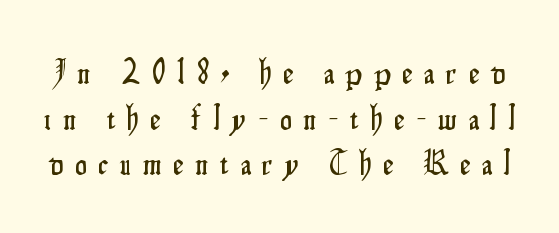
The image shows 33 px condensed sans-serif type, upright; set normal line spacing (1.38x), unusually wide letter spacing (+0.36 em), not underlined; low stroke contrast and a small x-height.
